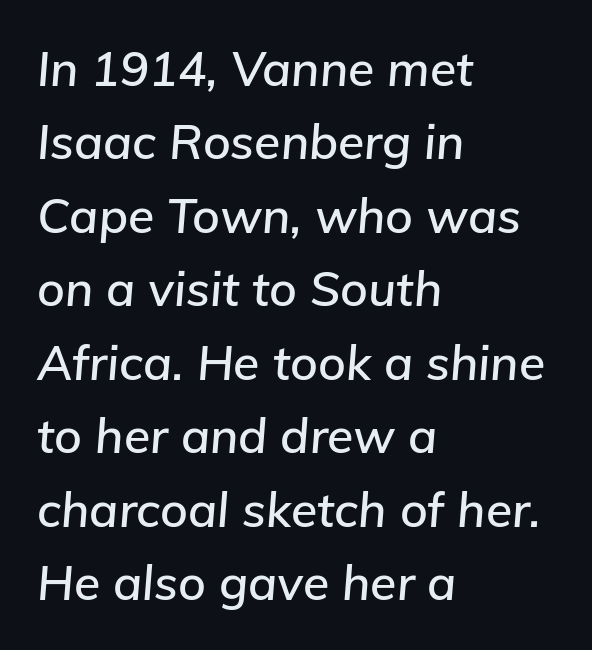
Q: Is the text italic (slanted)? A: Yes, it leans right by about 5 degrees.
Q: Is the text underlined? A: No.
Q: How is the paragraph aligned? A: Left-aligned.
Q: Is the spacing between letters normal or unusually wide? A: Normal.
Q: Is the spacing between lines tight, normal or loose? A: Normal.
Q: Width (condensed, normal, or wide)? A: Normal.
Q: Stroke contrast? A: Low.
Q: x-height? A: Medium.
Q: Monospaced? A: No.
